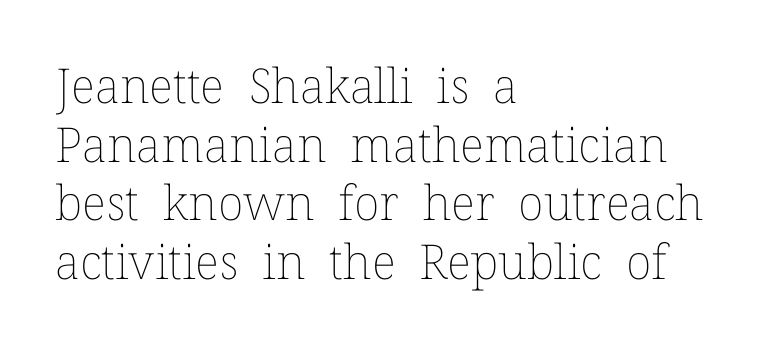
Q: Is the text bold? A: No.
Q: Is the text italic (slanted)? A: No, it is upright.
Q: Is the text underlined? A: No.
Q: How is the paragraph aligned? A: Left-aligned.
Q: Is the spacing between letters normal or unusually wide? A: Normal.
Q: Width (condensed, normal, or wide)? A: Normal.
Q: Stroke contrast? A: Low.
Q: x-height? A: Medium.
Q: Monospaced? A: No.
